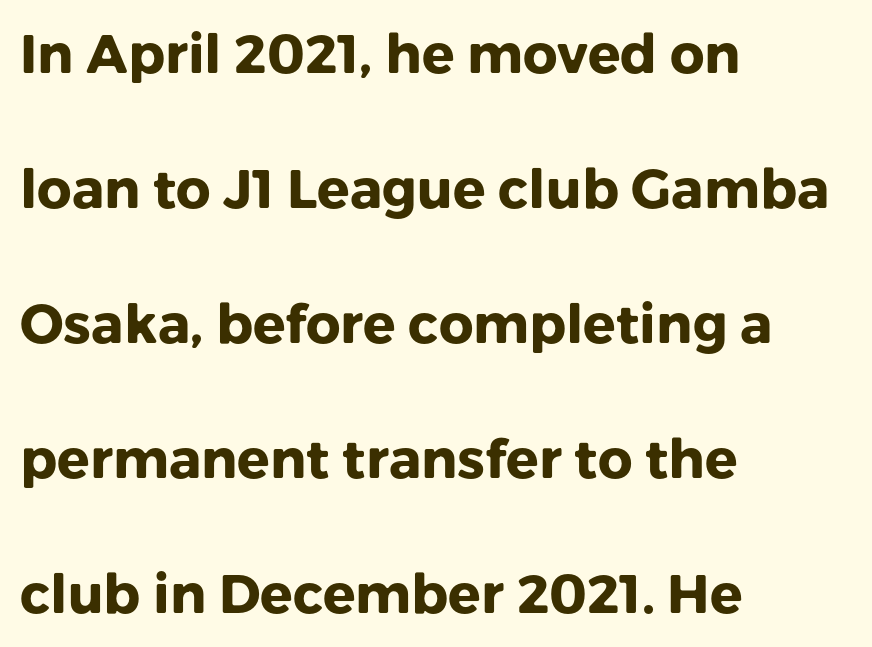
{"serif": "no", "italic": "no", "bold": "yes", "weight": "heavy", "width": "normal", "stroke_contrast": "low", "x_height": "medium", "monospaced": "no", "underline": "no", "align": "left", "line_spacing": "loose", "line_spacing_ratio": 2.5, "letter_spacing": "normal", "letter_spacing_em": 0.0, "glyph_px": 54}
